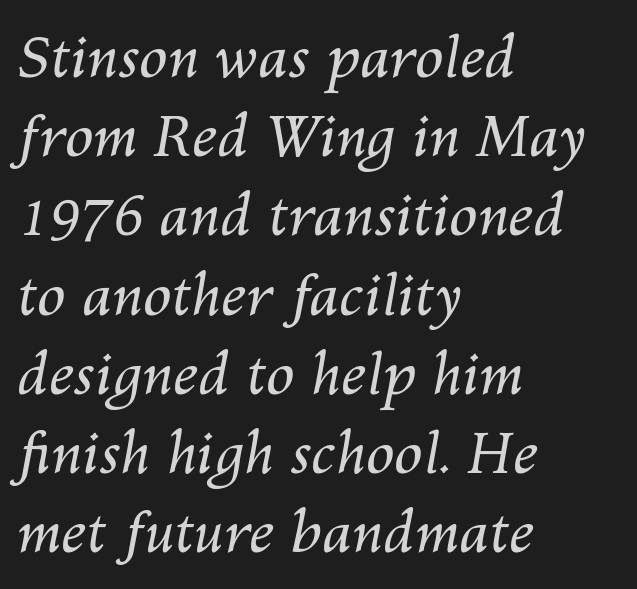
{"italic": "yes", "lean": "right", "slant_degrees": 10, "bold": "no", "weight": "regular", "width": "normal", "stroke_contrast": "medium", "x_height": "medium", "monospaced": "no", "underline": "no", "align": "left", "line_spacing": "normal", "line_spacing_ratio": 1.39, "letter_spacing": "normal", "letter_spacing_em": 0.0, "glyph_px": 57}
